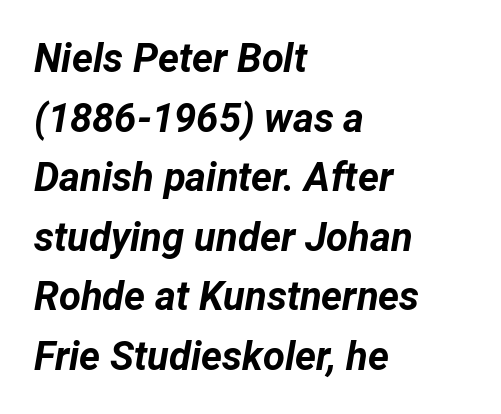
What's the leading like? Ordinary, nothing unusual. This sample uses plain, unmodified letter spacing. Layout note: lines flush left. Look at the stroke-to-counter ratio: heavy, a bold.
